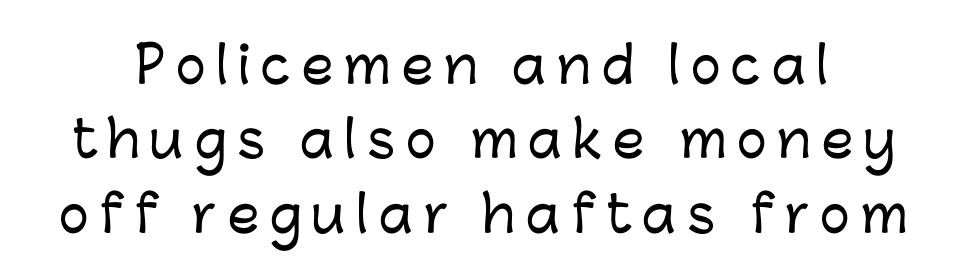
The image shows 50 px sans-serif type, upright; set normal line spacing (1.49x), unusually wide letter spacing (+0.22 em), not underlined; low stroke contrast and a medium x-height.
